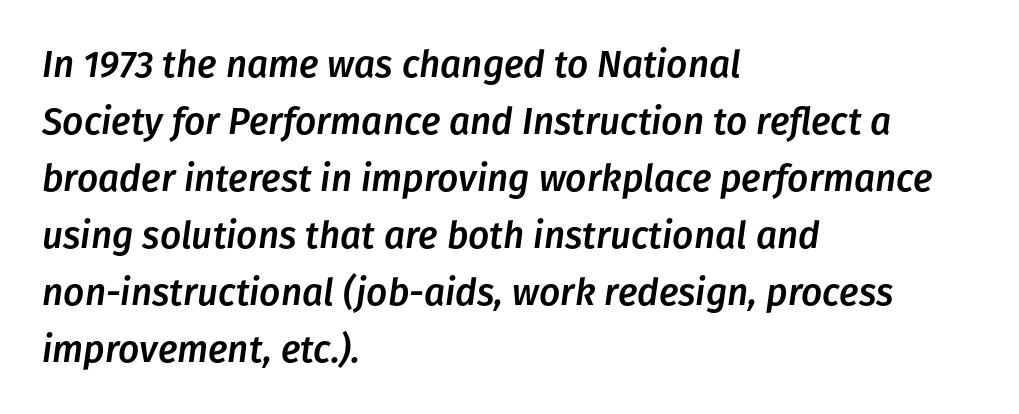
{"italic": "yes", "lean": "right", "slant_degrees": 8, "width": "normal", "stroke_contrast": "low", "x_height": "medium", "monospaced": "no", "underline": "no", "align": "left", "line_spacing": "normal", "line_spacing_ratio": 1.54, "letter_spacing": "normal", "letter_spacing_em": 0.0, "glyph_px": 37}
